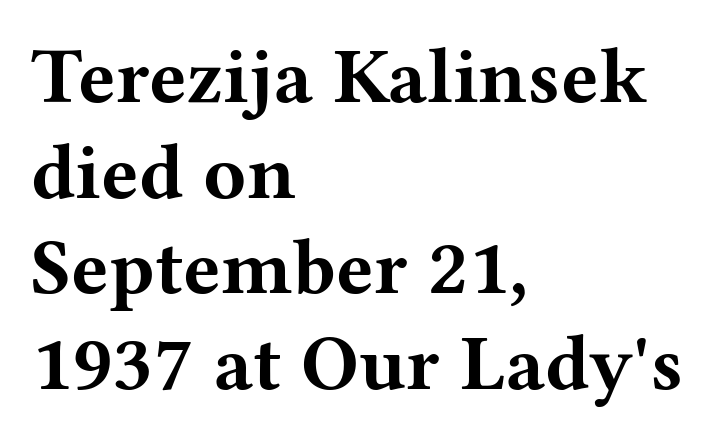
Q: Is the text bold? A: Yes.
Q: Is the text italic (slanted)? A: No, it is upright.
Q: Is the typeface a serif or a sans-serif typeface? A: Serif.
Q: Is the text underlined? A: No.
Q: How is the paragraph aligned? A: Left-aligned.
Q: Is the spacing between letters normal or unusually wide? A: Normal.
Q: Width (condensed, normal, or wide)? A: Wide.
Q: Stroke contrast? A: Medium.
Q: x-height? A: Medium.
Q: Monospaced? A: No.
